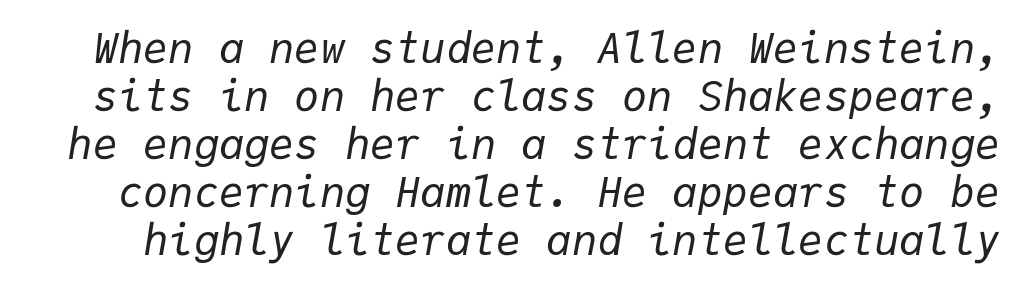
{"italic": "yes", "lean": "right", "slant_degrees": 9, "bold": "no", "weight": "regular", "width": "normal", "stroke_contrast": "low", "x_height": "medium", "monospaced": "yes", "underline": "no", "line_spacing": "tight", "line_spacing_ratio": 1.14, "letter_spacing": "normal", "letter_spacing_em": 0.0, "glyph_px": 42}
